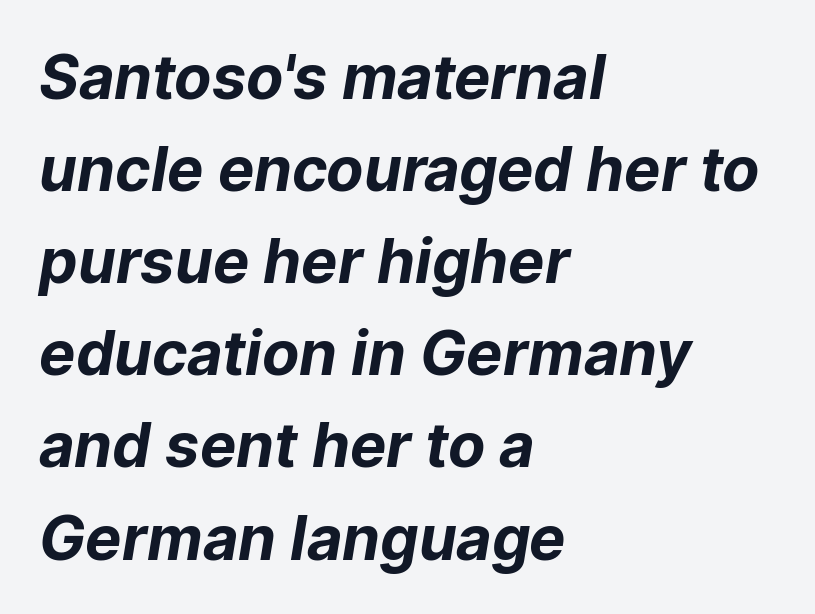
The image shows 61 px bold sans-serif type; set left-aligned, normal line spacing (1.51x), normal letter spacing, not underlined; low stroke contrast and a medium x-height.
